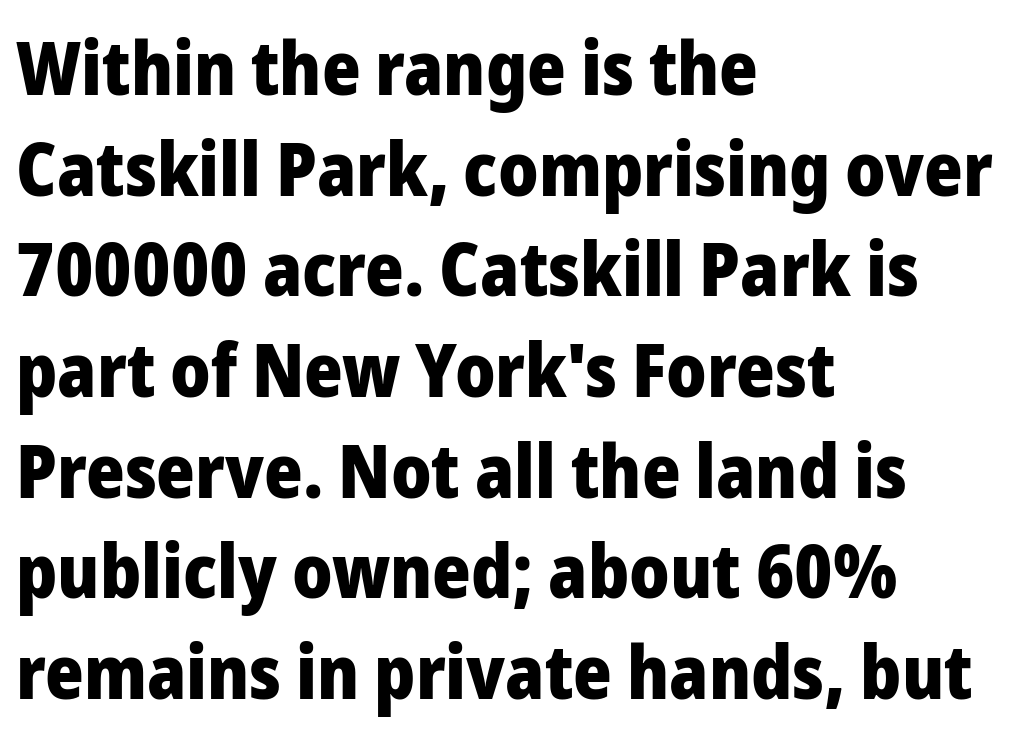
Think of a printed novel: that variable character pitch is what you see here. Line starts are locked; line ends wander. The font's upright variant was chosen for this text. The strokes are fattened all the way to bold.
